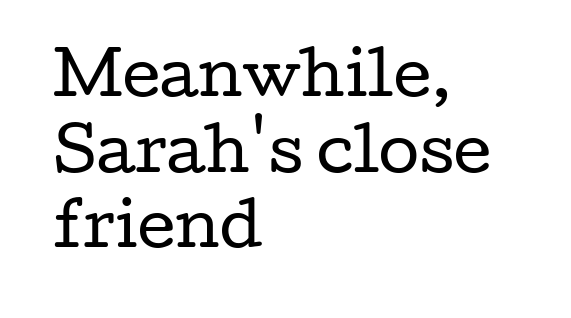
{"serif": "yes", "italic": "no", "bold": "no", "weight": "regular", "width": "wide", "stroke_contrast": "low", "x_height": "medium", "monospaced": "no", "underline": "no", "align": "left", "line_spacing": "normal", "line_spacing_ratio": 1.28, "letter_spacing": "normal", "letter_spacing_em": 0.0, "glyph_px": 59}
